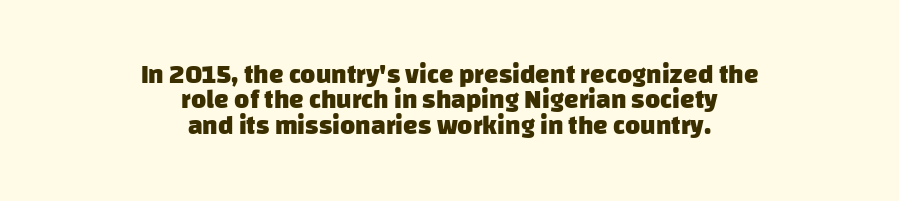
These lines are centered, leaving both edges ragged. Plenty of ink on the page — the face is bold. The gaps between neighbouring characters are ordinary and unremarkable. Vertical spacing — tight.
